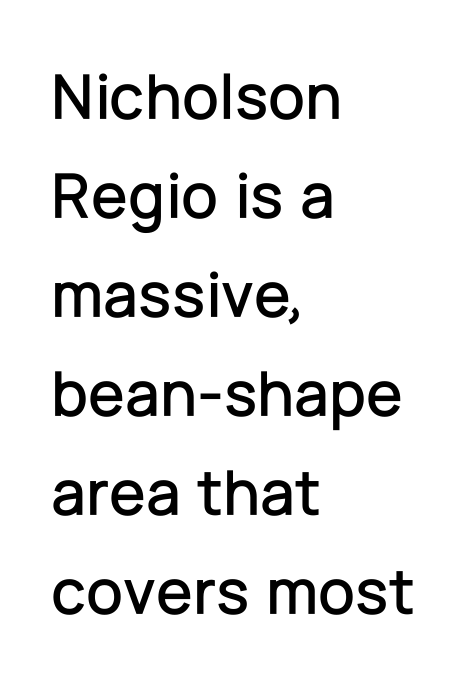
Horizontal alignment here is leftward, the default for most running prose. Whoever set this chose a conventional vertical rhythm. This sample uses an upright cut, with every glyph sitting square on the baseline. The strip under each line holds only bare page. These lines are rendered in a variable-pitch font. Serif or sans? Sans — the stroke terminals are bare.
